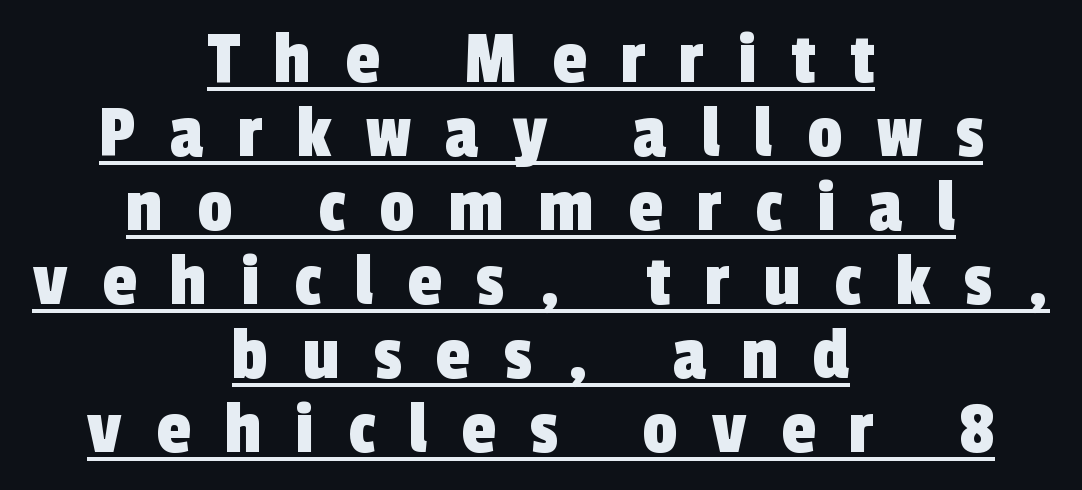
{"serif": "no", "width": "condensed", "x_height": "medium", "monospaced": "no", "underline": "yes", "align": "center", "line_spacing": "tight", "line_spacing_ratio": 0.95, "letter_spacing": "wide", "letter_spacing_em": 0.44, "glyph_px": 78}
